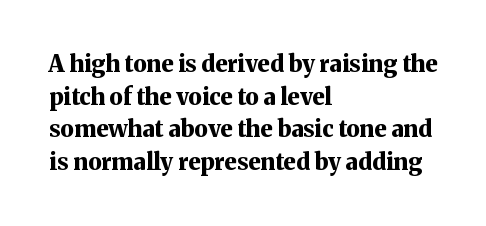
The image shows 23 px bold type, upright; set left-aligned, normal line spacing (1.42x), normal letter spacing, not underlined.
